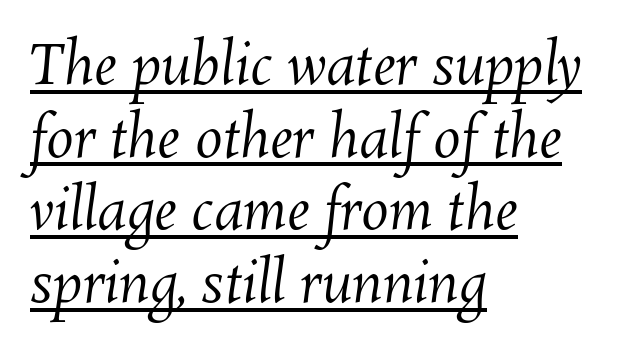
{"bold": "no", "weight": "regular", "width": "normal", "stroke_contrast": "medium", "x_height": "medium", "monospaced": "no", "underline": "yes", "align": "left", "line_spacing": "normal", "line_spacing_ratio": 1.32, "letter_spacing": "normal", "letter_spacing_em": 0.0, "glyph_px": 55}
